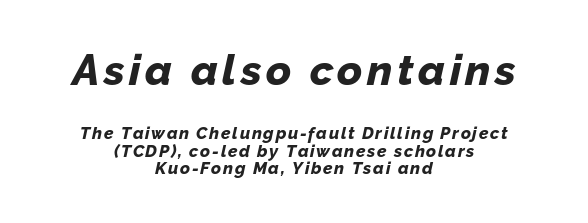
The image shows 43 px bold type, italic (leaning right); set centered, tight line spacing (1.04x), not underlined; the first (top) block is 2.53x larger; low stroke contrast and a medium x-height.
